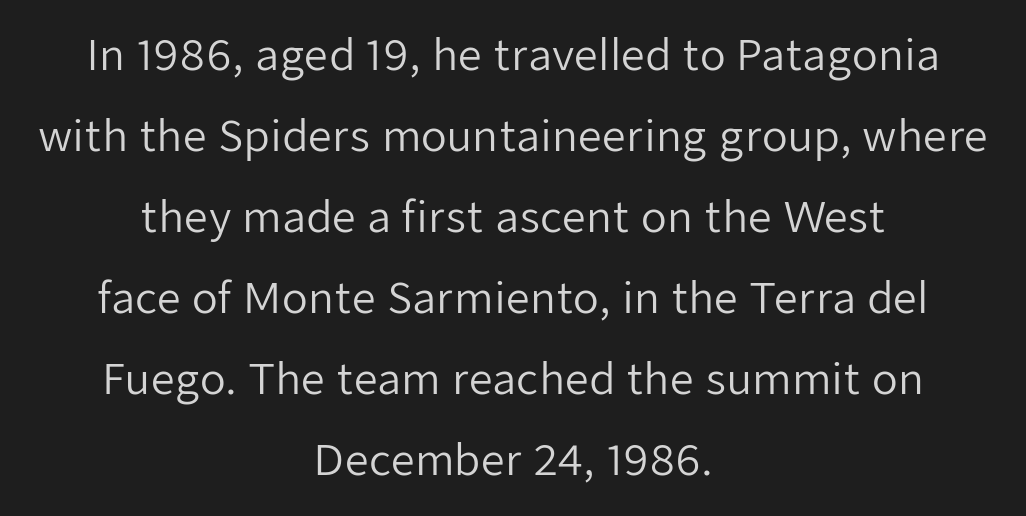
The image shows 42 px regular-weight sans-serif type, upright; set centered, loose line spacing (1.93x), normal letter spacing, not underlined; low stroke contrast and a medium x-height.
